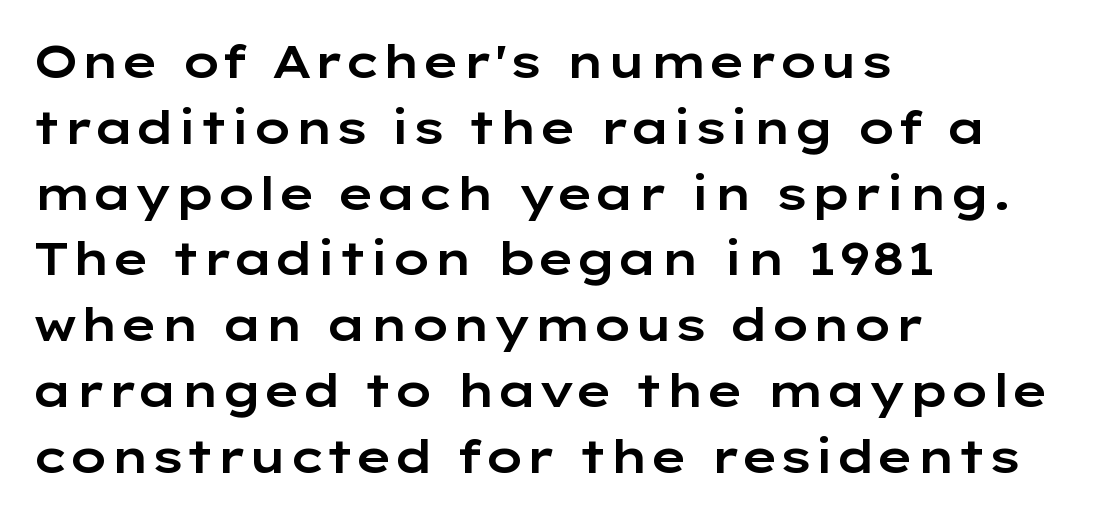
Q: Is the text italic (slanted)? A: No, it is upright.
Q: Is the typeface a serif or a sans-serif typeface? A: Sans-serif.
Q: Is the text underlined? A: No.
Q: How is the paragraph aligned? A: Left-aligned.
Q: Is the spacing between letters normal or unusually wide? A: Normal.
Q: Is the spacing between lines tight, normal or loose? A: Normal.
Q: Width (condensed, normal, or wide)? A: Wide.
Q: Stroke contrast? A: Low.
Q: x-height? A: Medium.
Q: Monospaced? A: No.
